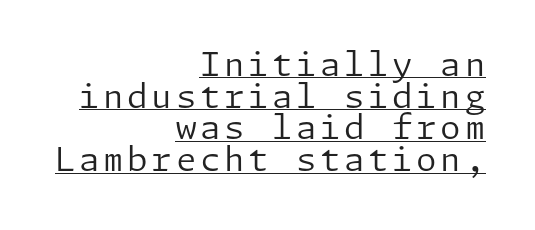
{"serif": "no", "italic": "no", "bold": "no", "weight": "regular", "width": "normal", "stroke_contrast": "low", "x_height": "medium", "underline": "yes", "align": "right", "line_spacing": "tight", "line_spacing_ratio": 0.96, "glyph_px": 33}
